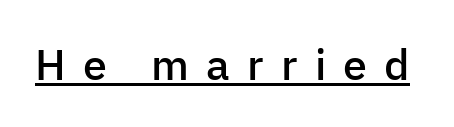
The image shows 43 px semibold sans-serif type, upright; set unusually wide letter spacing (+0.4 em), underlined; low stroke contrast and a medium x-height.
